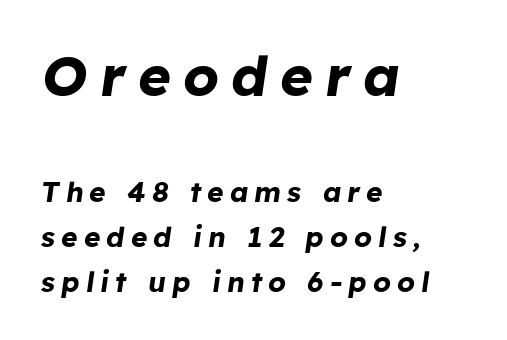
Q: Is the text bold? A: Yes.
Q: Is the text italic (slanted)? A: Yes, it leans right by about 8 degrees.
Q: Is the text underlined? A: No.
Q: How is the paragraph aligned? A: Left-aligned.
Q: Is the spacing between letters normal or unusually wide? A: Unusually wide.
Q: Is the spacing between lines tight, normal or loose? A: Normal.
Q: Which block of text is set in a larger size, the first (top) or the second (bottom)? A: The first (top) one.
Q: Width (condensed, normal, or wide)? A: Normal.
Q: Stroke contrast? A: Low.
Q: x-height? A: Medium.
Q: Monospaced? A: No.
